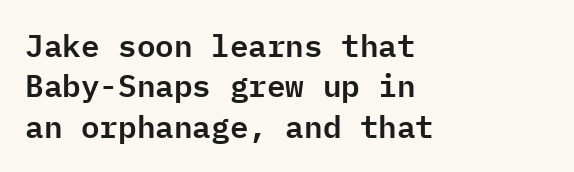
The ragged edge is on the right, which tells us the setting is flush left. Notice how the stems are strictly vertical — no italics here. The strip under each line holds only bare page. Leading matches the norm, producing a regular column. Every character here occupies the same horizontal width, giving the sample a typewriter-like rhythm.
